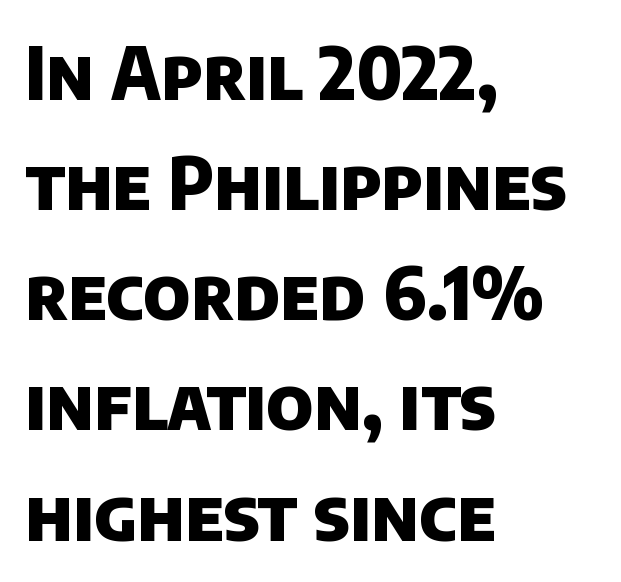
Q: Is the text bold? A: Yes.
Q: Is the typeface a serif or a sans-serif typeface? A: Sans-serif.
Q: Is the text underlined? A: No.
Q: How is the paragraph aligned? A: Left-aligned.
Q: Is the spacing between letters normal or unusually wide? A: Normal.
Q: Is the spacing between lines tight, normal or loose? A: Normal.
Q: Width (condensed, normal, or wide)? A: Normal.
Q: Stroke contrast? A: Low.
Q: x-height? A: Large.
Q: Monospaced? A: No.
